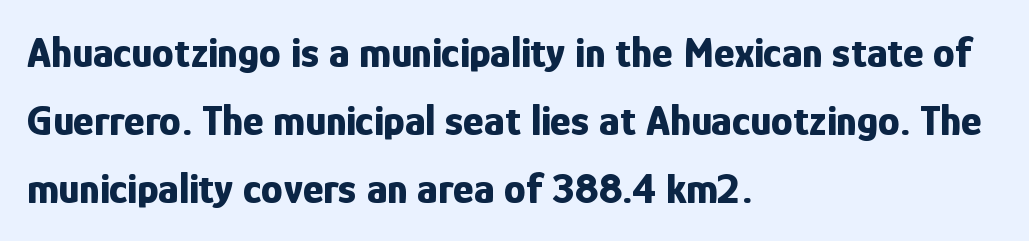
The image shows 44 px bold, condensed sans-serif type, upright; set left-aligned, normal line spacing (1.55x), normal letter spacing, not underlined; low stroke contrast and a medium x-height.
